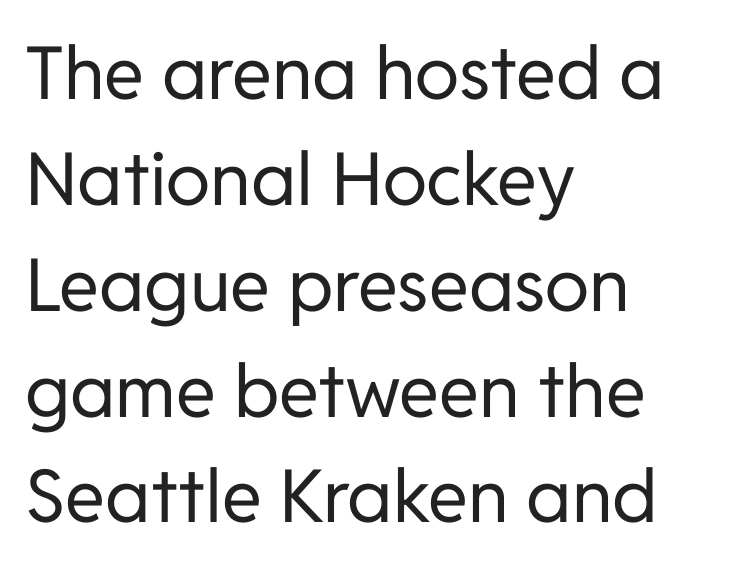
Descenders hang freely into open space. Think standard paragraph weight, or any step lighter than that. These lines stack with their left ends in a neat column. Unlike italic type, these characters show no tilt at all. Letter spacing: default.
